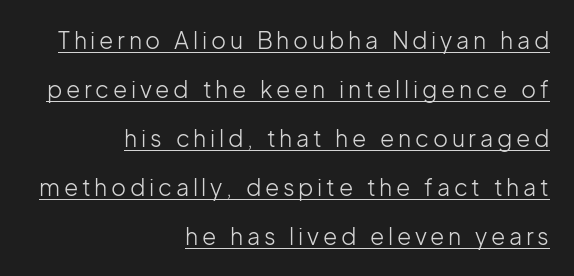
Ink coverage per letter is moderate at most. Every stem runs plumb, perpendicular to the baseline. The lettering is marked with a stroke running underneath it. Leading is clearly above the norm, producing a sparse column.
